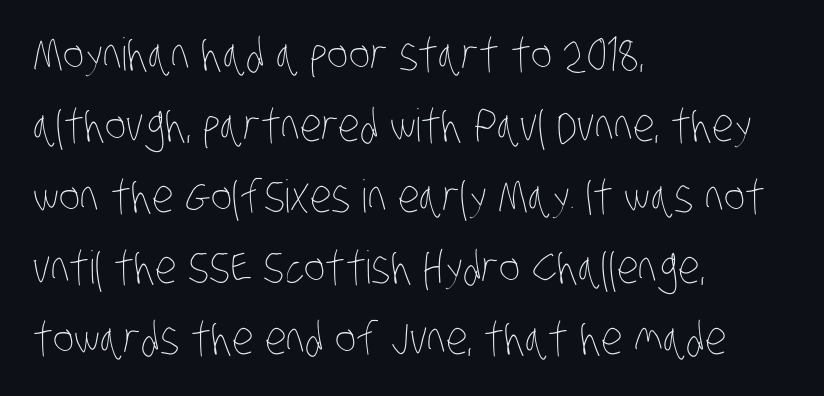
The image shows 45 px thin, condensed type; set left-aligned, normal line spacing (1.58x), normal letter spacing, not underlined; low stroke contrast and a large x-height.
